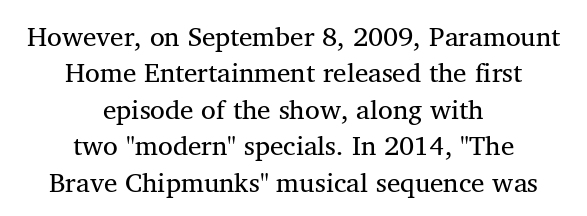
Q: Is the text underlined? A: No.
Q: How is the paragraph aligned? A: Centered.
Q: Is the spacing between letters normal or unusually wide? A: Normal.
Q: Is the spacing between lines tight, normal or loose? A: Normal.
